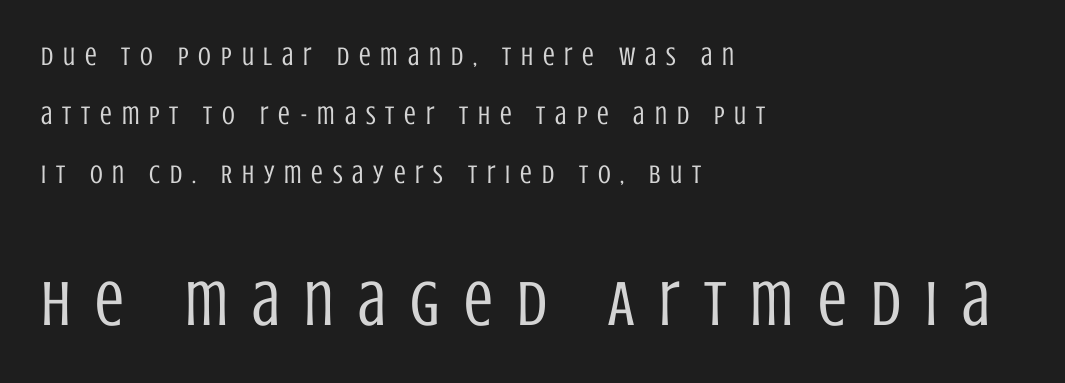
Check where the strokes stop: nothing finishes them off — pure sans. Display-style spreading of the glyphs; the letterfit is very open. Reading down the block, your eye returns to a fixed left position each line. Compared with a typical body face, this is equally light or lighter still.
